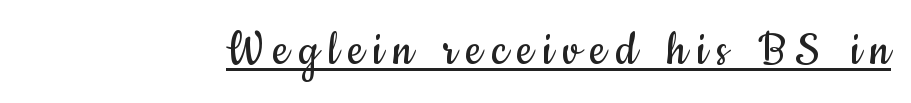
Proportional: the letters do not fall into vertical columns. This rendering features underlined lettering. You can tell from the bare stems that sans-serif type was used. Stroke mass is kept to a normal reading level or below.
